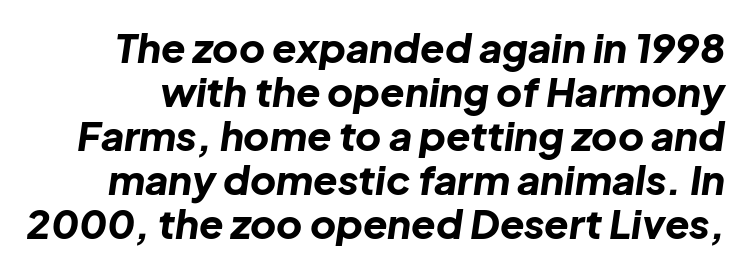
The image shows 40 px bold type, italic (leaning right); set tight line spacing (1.1x), normal letter spacing, not underlined; low stroke contrast and a medium x-height.
